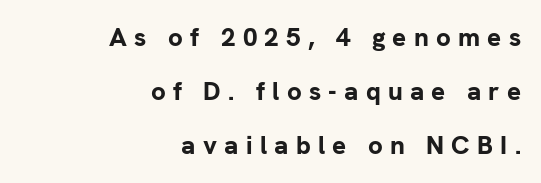
{"italic": "no", "bold": "yes", "underline": "no", "align": "right", "line_spacing": "loose", "line_spacing_ratio": 2.08, "letter_spacing": "wide", "letter_spacing_em": 0.28, "glyph_px": 26}
